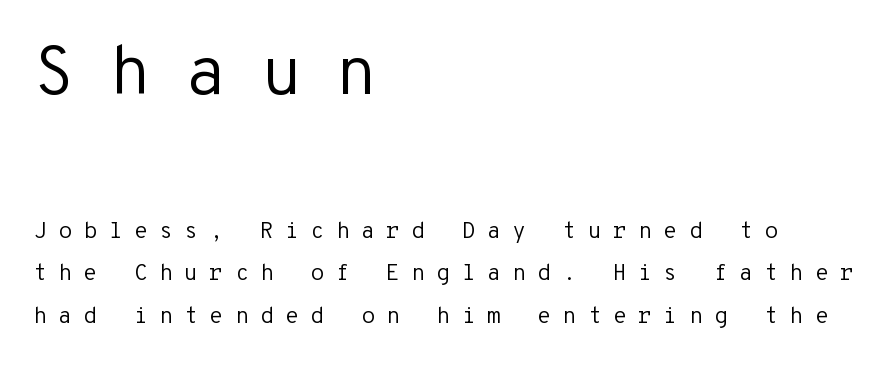
Q: Is the text bold? A: No.
Q: Is the text italic (slanted)? A: No, it is upright.
Q: Is the typeface a serif or a sans-serif typeface? A: Sans-serif.
Q: Is the text underlined? A: No.
Q: How is the paragraph aligned? A: Left-aligned.
Q: Is the spacing between letters normal or unusually wide? A: Unusually wide.
Q: Which block of text is set in a larger size, the first (top) or the second (bottom)? A: The first (top) one.
Q: Width (condensed, normal, or wide)? A: Normal.
Q: Stroke contrast? A: Low.
Q: x-height? A: Medium.
Q: Monospaced? A: Yes.
